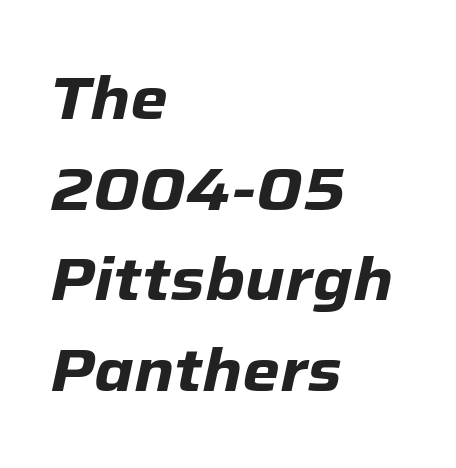
Q: Is the text bold? A: Yes.
Q: Is the text italic (slanted)? A: Yes, it leans right by about 12 degrees.
Q: Is the text underlined? A: No.
Q: How is the paragraph aligned? A: Left-aligned.
Q: Is the spacing between letters normal or unusually wide? A: Normal.
Q: Is the spacing between lines tight, normal or loose? A: Normal.
Q: Width (condensed, normal, or wide)? A: Normal.
Q: Stroke contrast? A: Low.
Q: x-height? A: Medium.
Q: Monospaced? A: No.
